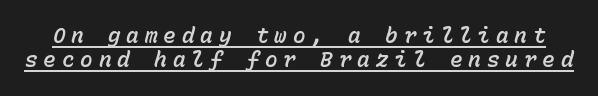
Is the type slanted? Yes — the strokes lean at a clear angle. Very little white space separates one row of letters from the next. Tracking here is generous; glyphs stand well apart from one another. The rendered words wear a rule along their underside.
